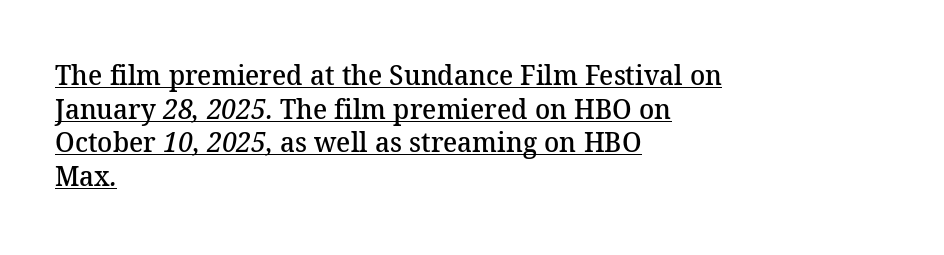
The image shows 28 px semibold serif type; set left-aligned, line spacing 1.2x, normal letter spacing, underlined; medium stroke contrast and a medium x-height.
